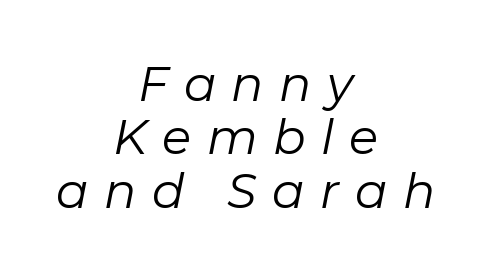
Q: Is the text bold? A: No.
Q: Is the text italic (slanted)? A: Yes, it leans right by about 11 degrees.
Q: Is the text underlined? A: No.
Q: How is the paragraph aligned? A: Centered.
Q: Is the spacing between letters normal or unusually wide? A: Unusually wide.
Q: Is the spacing between lines tight, normal or loose? A: Tight.
Q: Width (condensed, normal, or wide)? A: Normal.
Q: Stroke contrast? A: Low.
Q: x-height? A: Medium.
Q: Monospaced? A: No.
